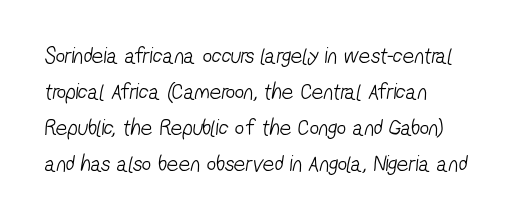
The image shows 23 px text type; set left-aligned, normal line spacing (1.57x), normal letter spacing, not underlined.
